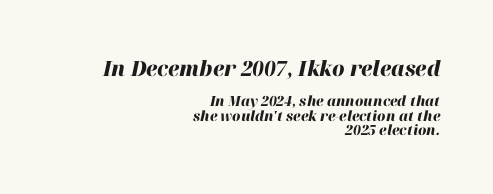
The image shows 21 px bold type, italic (leaning right); set right-aligned, tight line spacing (1.03x), normal letter spacing, not underlined; the first (top) block is 1.5x larger.
